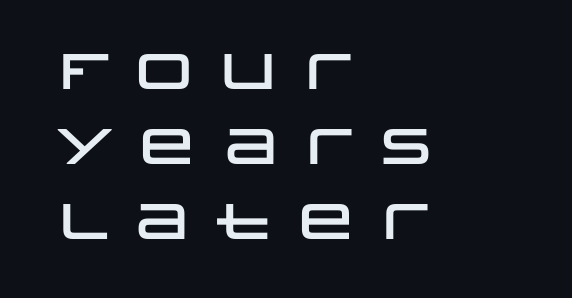
Is there any slant? The stems are plumb. Rows of type keep a routine distance in the vertical direction. The paragraph shown leans on its left margin. The specimen omits any rule beneath the text block's lines. Look at the bottom of the vertical strokes: they stop flat, with no serifs.
